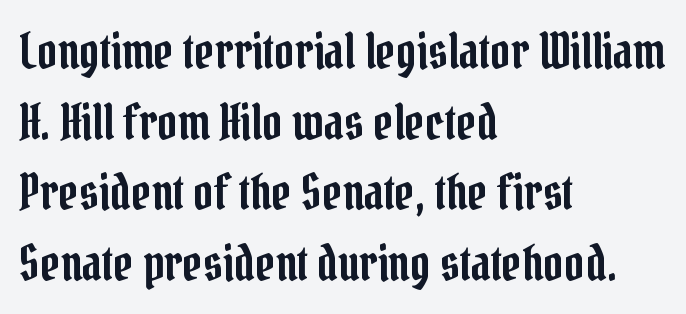
The image shows 49 px condensed serif type, upright; set left-aligned, normal line spacing (1.44x), normal letter spacing, not underlined; low stroke contrast and a medium x-height.
